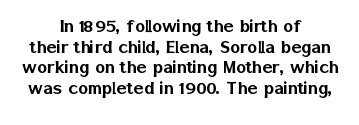
{"italic": "no", "underline": "no", "align": "center", "line_spacing": "tight", "line_spacing_ratio": 0.98, "letter_spacing": "normal", "letter_spacing_em": 0.0, "glyph_px": 21}
